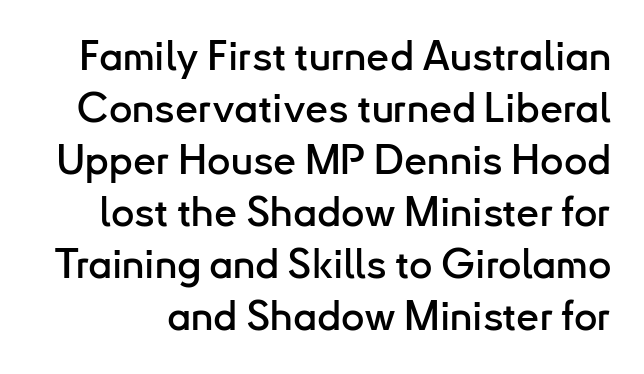
{"serif": "no", "italic": "no", "width": "normal", "stroke_contrast": "low", "x_height": "small", "monospaced": "no", "underline": "no", "line_spacing": "normal", "line_spacing_ratio": 1.27, "letter_spacing": "normal", "letter_spacing_em": 0.0, "glyph_px": 41}
